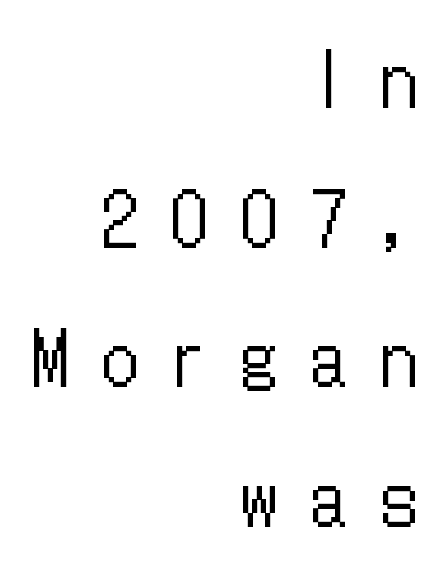
Heaviness? Minimal to ordinary, like unemphasized prose. Does the copy run flush right? Yes — the right margin is perfectly even. Italic? Not at all — the glyphs are vertical. Decoration check: the copy has no underline. Look at the tracking — it's clearly loosened, letters drifting apart. Leading: increased.
